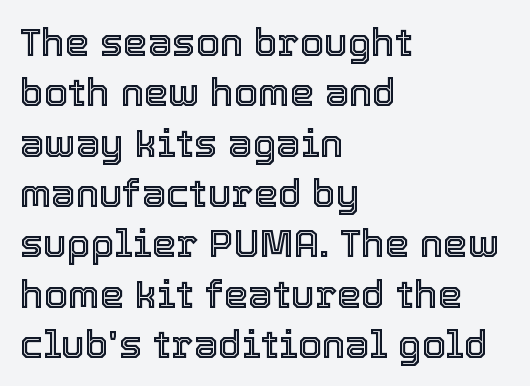
Q: Is the text italic (slanted)? A: No, it is upright.
Q: Is the text underlined? A: No.
Q: How is the paragraph aligned? A: Left-aligned.
Q: Is the spacing between letters normal or unusually wide? A: Normal.
Q: Is the spacing between lines tight, normal or loose? A: Normal.
Q: Width (condensed, normal, or wide)? A: Normal.
Q: x-height? A: Medium.
Q: Monospaced? A: No.
